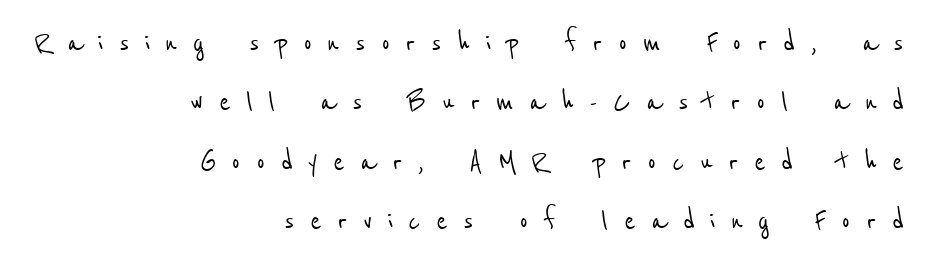
The image shows 34 px condensed sans-serif type; set right-aligned, line spacing 1.75x, unusually wide letter spacing (+0.45 em), not underlined; low stroke contrast and a medium x-height.
